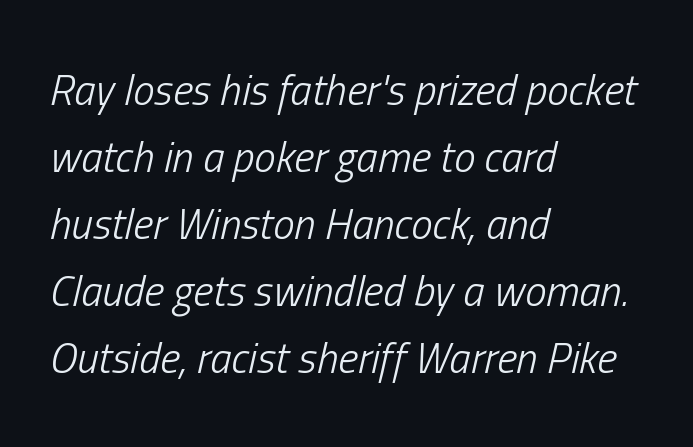
Q: Is the text bold? A: No.
Q: Is the text italic (slanted)? A: Yes, it leans right by about 13 degrees.
Q: Is the text underlined? A: No.
Q: How is the paragraph aligned? A: Left-aligned.
Q: Is the spacing between letters normal or unusually wide? A: Normal.
Q: Is the spacing between lines tight, normal or loose? A: Normal.
Q: Width (condensed, normal, or wide)? A: Condensed.
Q: Stroke contrast? A: Low.
Q: x-height? A: Medium.
Q: Monospaced? A: No.
